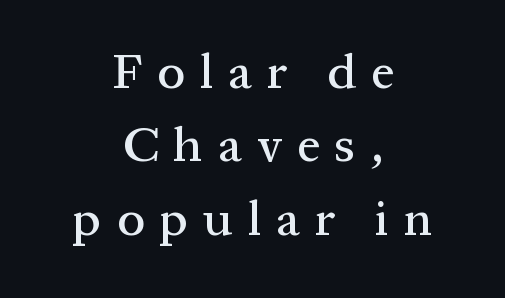
The image shows 50 px serif type, upright; set centered, normal line spacing (1.47x), unusually wide letter spacing (+0.3 em), not underlined; medium stroke contrast and a medium x-height.
